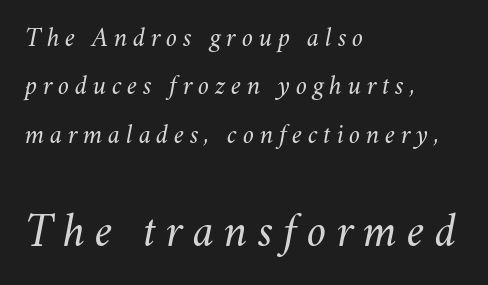
The image shows 49 px light type, italic (leaning right); set left-aligned, line spacing 1.73x, unusually wide letter spacing (+0.2 em), not underlined; the second (bottom) block is 1.75x larger; medium stroke contrast and a small x-height.
